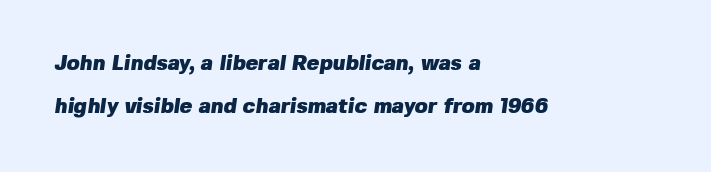
Left-aligned paragraph, ragged on the right. Each row of text sits above clean, open space. Chunky letters — that's bold for sure. A typesetter would call this leading open, well beyond the default. The rendering keeps characters at their native spacing.
